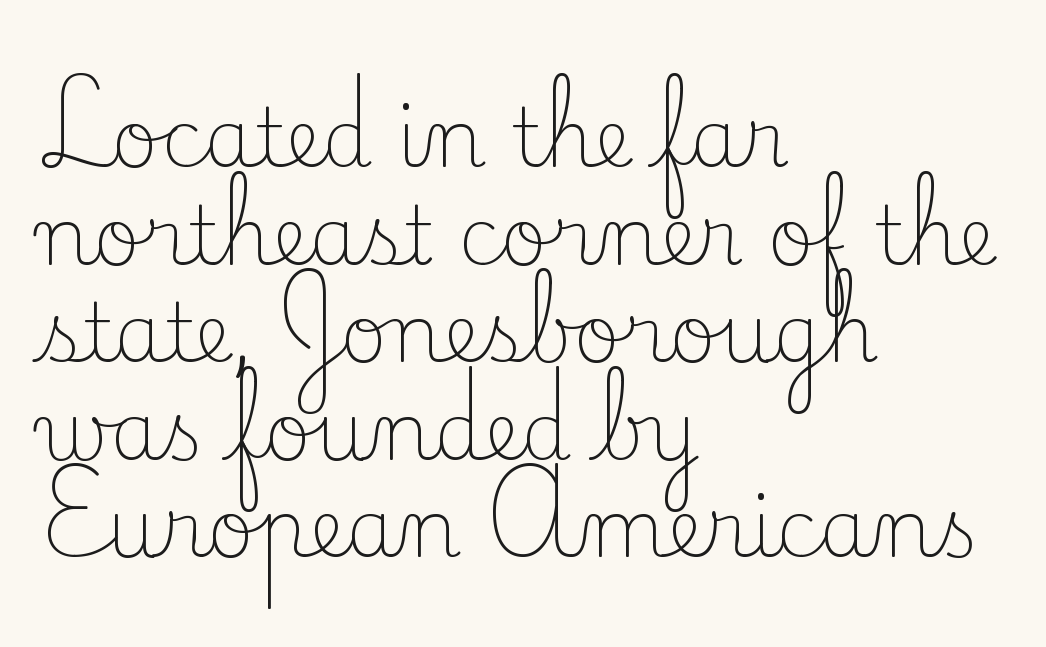
Q: Is the text bold? A: No.
Q: Is the text italic (slanted)? A: No, it is upright.
Q: Is the typeface a serif or a sans-serif typeface? A: Serif.
Q: Is the text underlined? A: No.
Q: How is the paragraph aligned? A: Left-aligned.
Q: Is the spacing between letters normal or unusually wide? A: Normal.
Q: Width (condensed, normal, or wide)? A: Normal.
Q: Stroke contrast? A: Low.
Q: x-height? A: Small.
Q: Monospaced? A: No.
